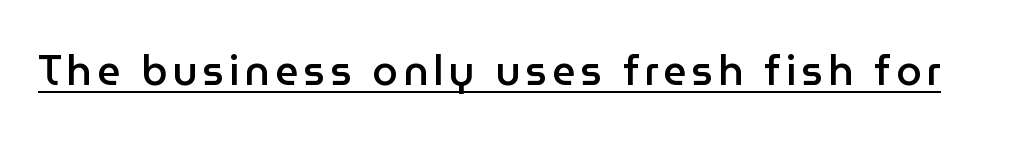
Q: Is the text bold? A: Semi-bold.
Q: Is the text italic (slanted)? A: No, it is upright.
Q: Is the typeface a serif or a sans-serif typeface? A: Sans-serif.
Q: Is the text underlined? A: Yes.
Q: Width (condensed, normal, or wide)? A: Normal.
Q: Stroke contrast? A: Low.
Q: x-height? A: Medium.
Q: Monospaced? A: No.
